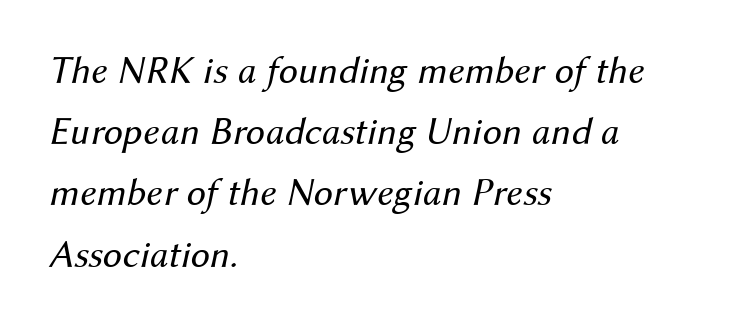
{"italic": "yes", "lean": "right", "slant_degrees": 12, "bold": "no", "weight": "regular", "width": "normal", "stroke_contrast": "medium", "x_height": "medium", "monospaced": "no", "underline": "no", "align": "left", "line_spacing": "normal", "line_spacing_ratio": 1.57, "letter_spacing": "normal", "letter_spacing_em": 0.0, "glyph_px": 39}
